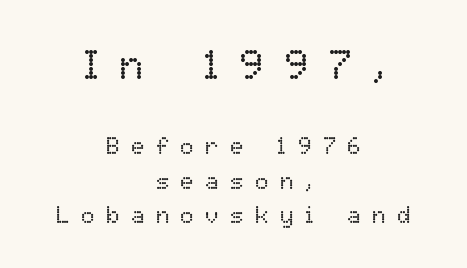
{"italic": "no", "bold": "no", "weight": "regular", "width": "normal", "stroke_contrast": "low", "x_height": "medium", "monospaced": "no", "underline": "no", "align": "center", "line_spacing": "normal", "line_spacing_ratio": 1.48, "letter_spacing": "wide", "letter_spacing_em": 0.48, "larger_block": "first", "size_ratio": 1.78, "glyph_px": 41}
